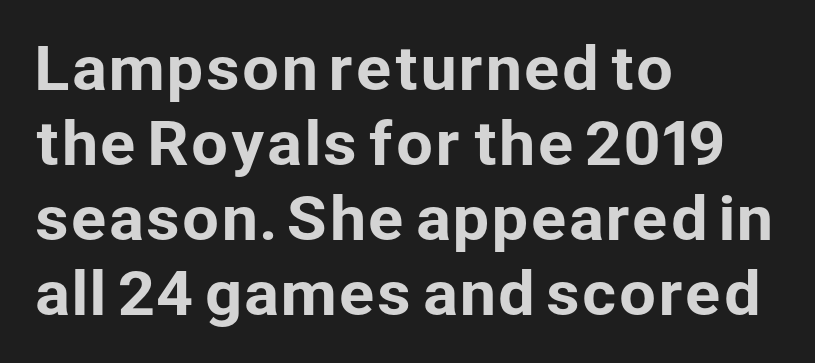
The image shows 59 px sans-serif type, upright; set left-aligned, normal line spacing (1.27x), normal letter spacing, not underlined; low stroke contrast and a medium x-height.
